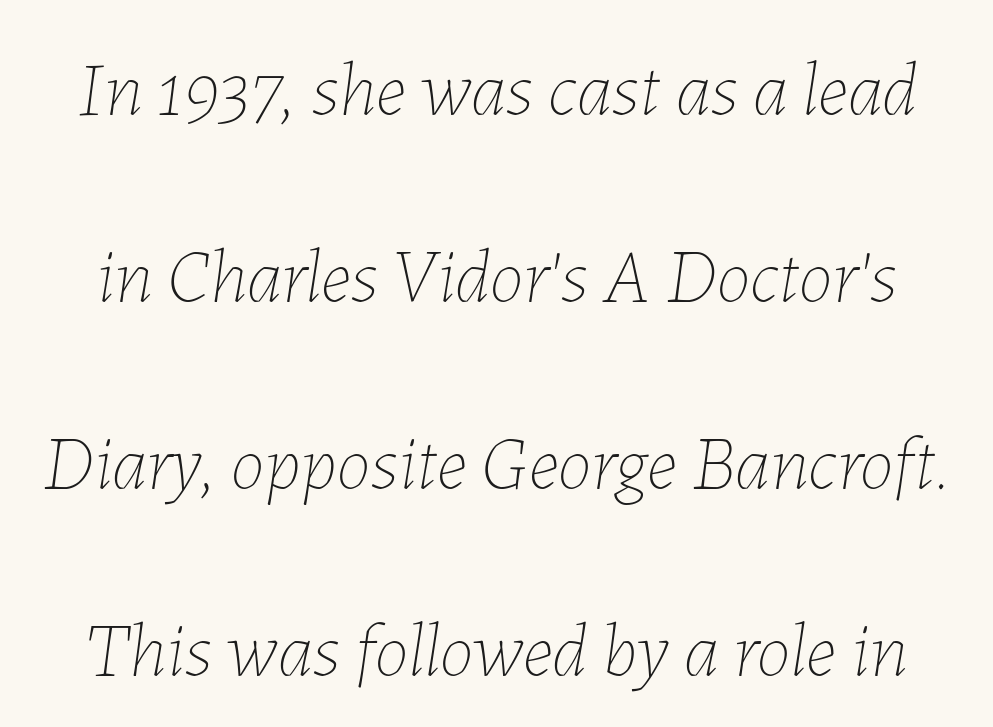
Style check: oblique. The face looks like a standard text weight, possibly lighter. Airy leading. Note the varied advance widths — an 'i' is clearly narrower than an 'm'. Descender tails drop into unmarked territory.
